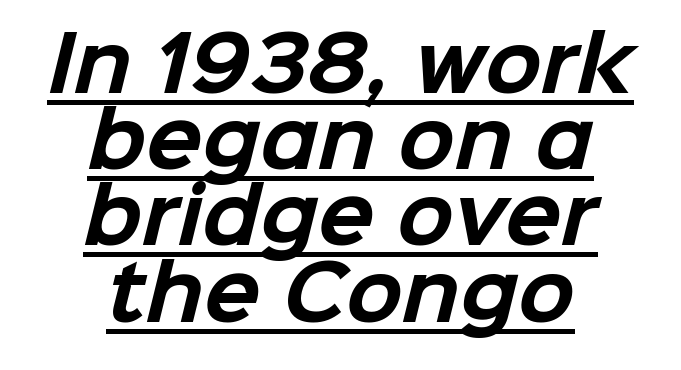
{"serif": "no", "bold": "yes", "weight": "bold", "width": "normal", "stroke_contrast": "low", "x_height": "medium", "monospaced": "no", "underline": "yes", "align": "center", "line_spacing": "tight", "line_spacing_ratio": 1.03, "letter_spacing": "normal", "letter_spacing_em": 0.0, "glyph_px": 74}
